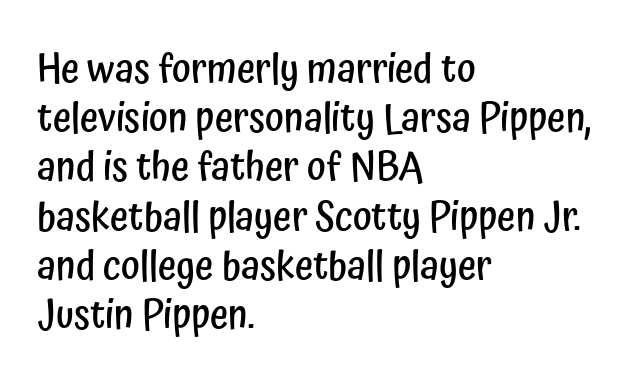
The image shows 40 px semibold, condensed sans-serif type, upright; set left-aligned, line spacing 1.23x, normal letter spacing, not underlined; low stroke contrast and a medium x-height.
